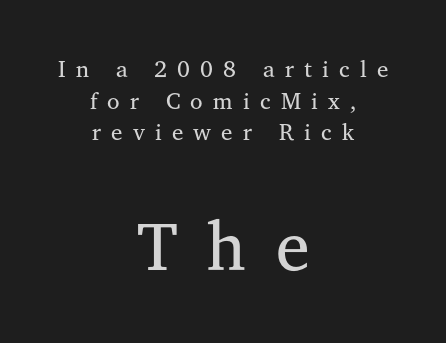
{"serif": "yes", "italic": "no", "bold": "no", "weight": "regular", "width": "normal", "stroke_contrast": "medium", "x_height": "medium", "monospaced": "no", "underline": "no", "align": "center", "line_spacing": "normal", "line_spacing_ratio": 1.37, "letter_spacing": "wide", "letter_spacing_em": 0.44, "larger_block": "second", "size_ratio": 2.96, "glyph_px": 68}
